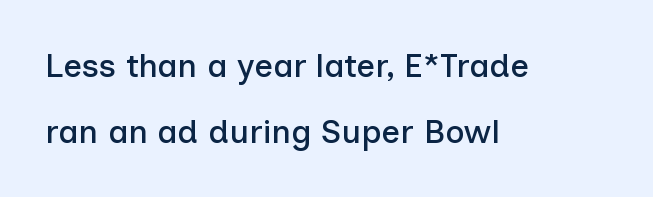
{"serif": "no", "italic": "no", "width": "normal", "stroke_contrast": "low", "x_height": "medium", "monospaced": "no", "underline": "no", "align": "left", "line_spacing": "loose", "line_spacing_ratio": 2.0, "letter_spacing": "normal", "letter_spacing_em": 0.0, "glyph_px": 33}
